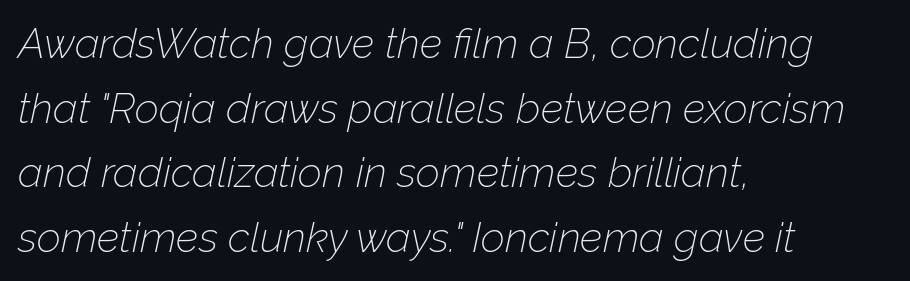
The image shows 42 px thin type, italic (leaning right); set left-aligned, normal line spacing (1.54x), normal letter spacing, not underlined; low stroke contrast and a medium x-height.
